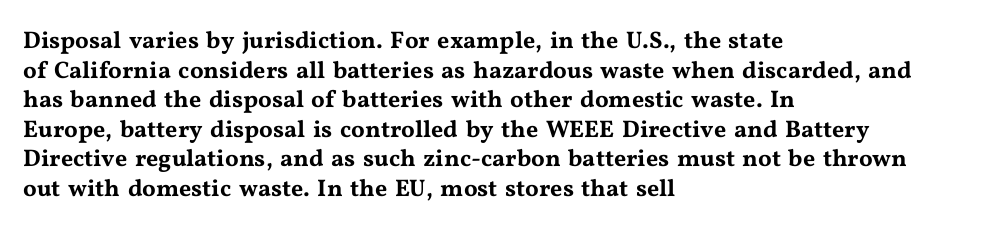
{"italic": "no", "underline": "no", "align": "left", "line_spacing_ratio": 1.23, "letter_spacing": "normal", "letter_spacing_em": 0.0, "glyph_px": 24}
